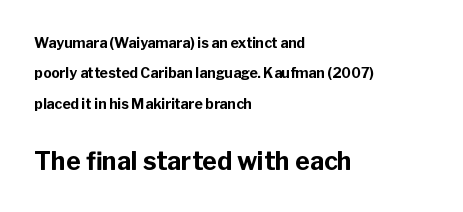
The image shows 25 px bold type, upright; set left-aligned, loose line spacing (2.17x), normal letter spacing, not underlined; the second (bottom) block is 1.79x larger.
